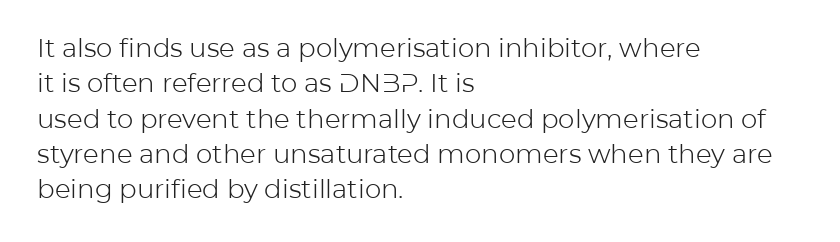
Vertically, the passage feels balanced, rows spaced as you'd expect. No italicization has been applied; the sample stays upright. A bare baseline throughout the passage. Think standard paragraph weight, or any step lighter than that.
